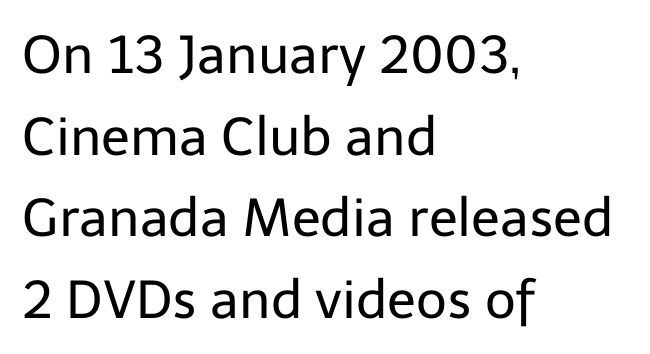
{"serif": "no", "italic": "no", "bold": "no", "weight": "regular", "width": "normal", "stroke_contrast": "low", "x_height": "medium", "monospaced": "no", "underline": "no", "align": "left", "line_spacing": "normal", "line_spacing_ratio": 1.54, "letter_spacing": "normal", "letter_spacing_em": 0.0, "glyph_px": 53}
